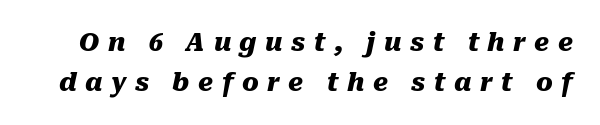
The image shows 25 px bold type, italic (leaning right); set normal line spacing (1.6x), unusually wide letter spacing (+0.34 em), not underlined.
